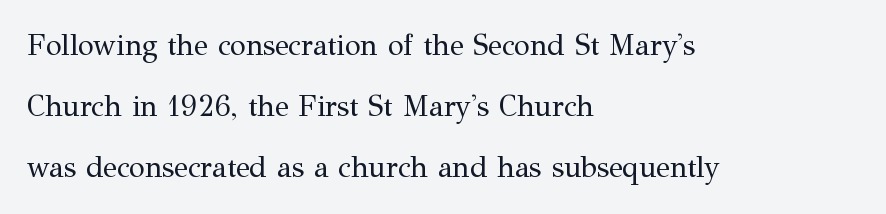
Spacing verdict: proportional, widths tailored to each character. The glyphs in this specimen are seriffed. Is this a heavy cut? Hardly; it is regular or lighter. Rendered with straight, roman letterforms.
